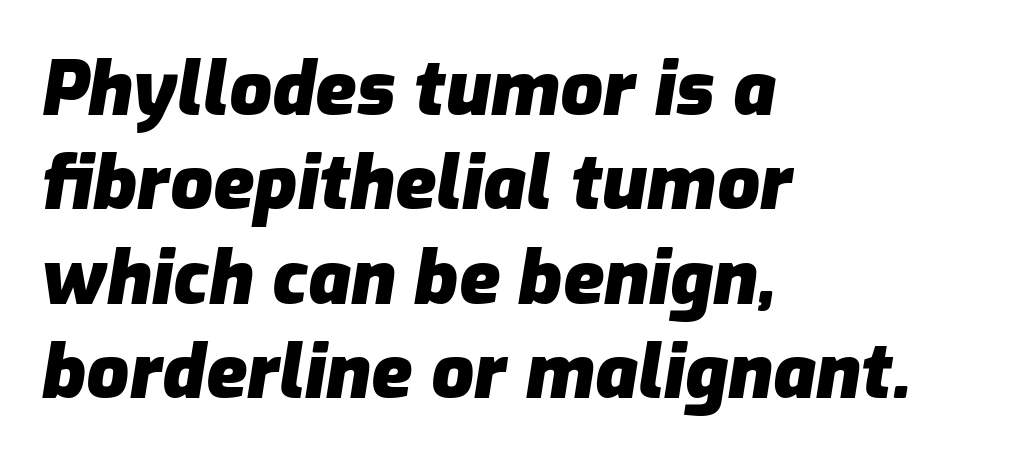
{"italic": "yes", "lean": "right", "slant_degrees": 9, "bold": "yes", "weight": "heavy", "width": "normal", "stroke_contrast": "low", "x_height": "medium", "monospaced": "no", "underline": "no", "align": "left", "line_spacing": "normal", "line_spacing_ratio": 1.26, "letter_spacing": "normal", "letter_spacing_em": 0.0, "glyph_px": 75}
